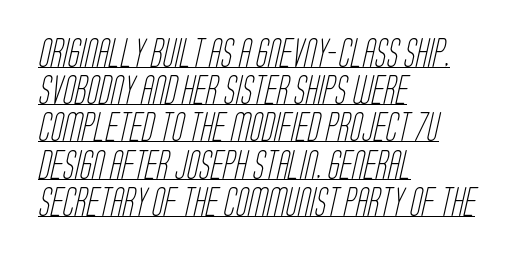
Q: Is the text bold? A: No.
Q: Is the typeface a serif or a sans-serif typeface? A: Sans-serif.
Q: Is the text underlined? A: Yes.
Q: How is the paragraph aligned? A: Left-aligned.
Q: Is the spacing between letters normal or unusually wide? A: Normal.
Q: Is the spacing between lines tight, normal or loose? A: Normal.
Q: Width (condensed, normal, or wide)? A: Condensed.
Q: Stroke contrast? A: Low.
Q: x-height? A: Large.
Q: Monospaced? A: No.
